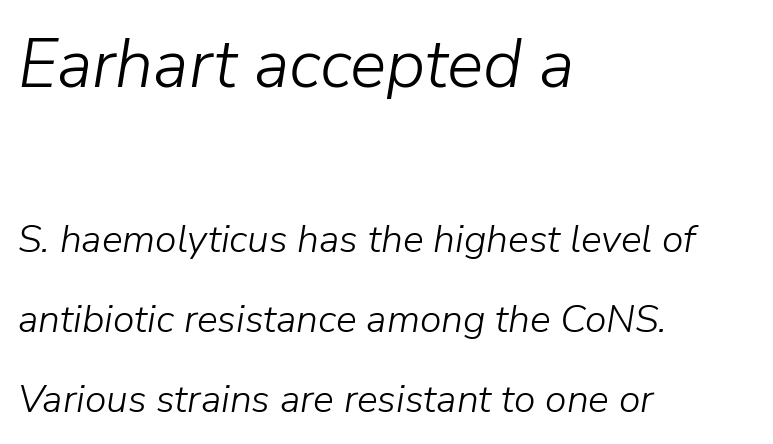
Between these two stacked blocks, the higher one wins on size. Weight: not bold — regular or lighter. Compared with a centered layout, this one pins lines to the left instead. Tracking value appears to be zero — textbook default spacing.
